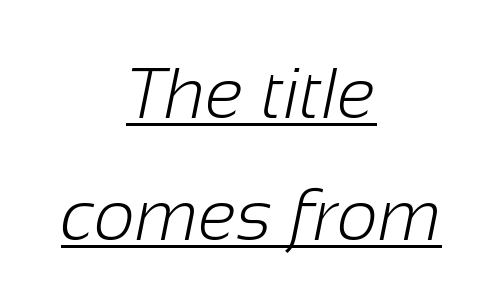
Caption: face not bold, strokes unweighted. Regarding leading, the lines here are spaced in the standard way. Here the designer chose a conventional face with non-uniform glyph widths. The specimen includes a rule beneath the text block's lines. Does extra space separate the letters? No, they use regular spacing. Nothing sits at the stroke ends, so this counts as sans-serif.
